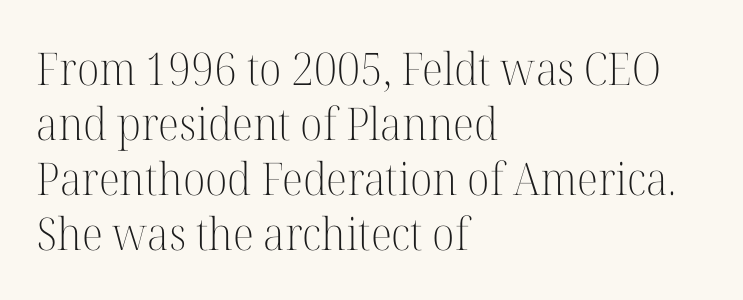
Q: Is the text bold? A: No.
Q: Is the text italic (slanted)? A: No, it is upright.
Q: Is the typeface a serif or a sans-serif typeface? A: Serif.
Q: Is the text underlined? A: No.
Q: How is the paragraph aligned? A: Left-aligned.
Q: Is the spacing between letters normal or unusually wide? A: Normal.
Q: Width (condensed, normal, or wide)? A: Normal.
Q: Stroke contrast? A: High.
Q: x-height? A: Medium.
Q: Monospaced? A: No.
